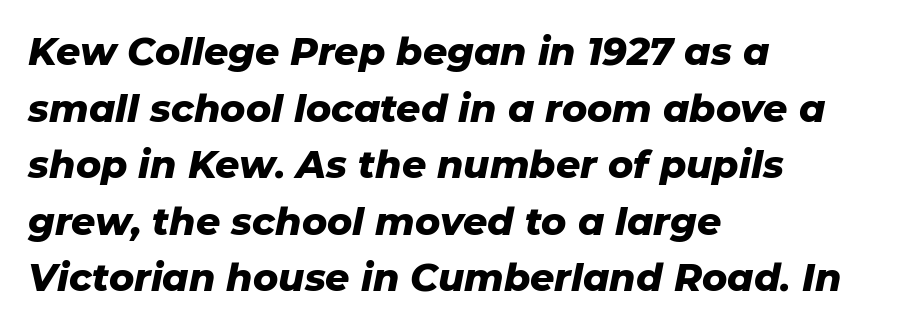
{"italic": "yes", "lean": "right", "slant_degrees": 11, "bold": "yes", "weight": "heavy", "width": "normal", "stroke_contrast": "low", "x_height": "medium", "monospaced": "no", "underline": "no", "align": "left", "line_spacing": "normal", "line_spacing_ratio": 1.49, "letter_spacing": "normal", "letter_spacing_em": 0.0, "glyph_px": 38}
